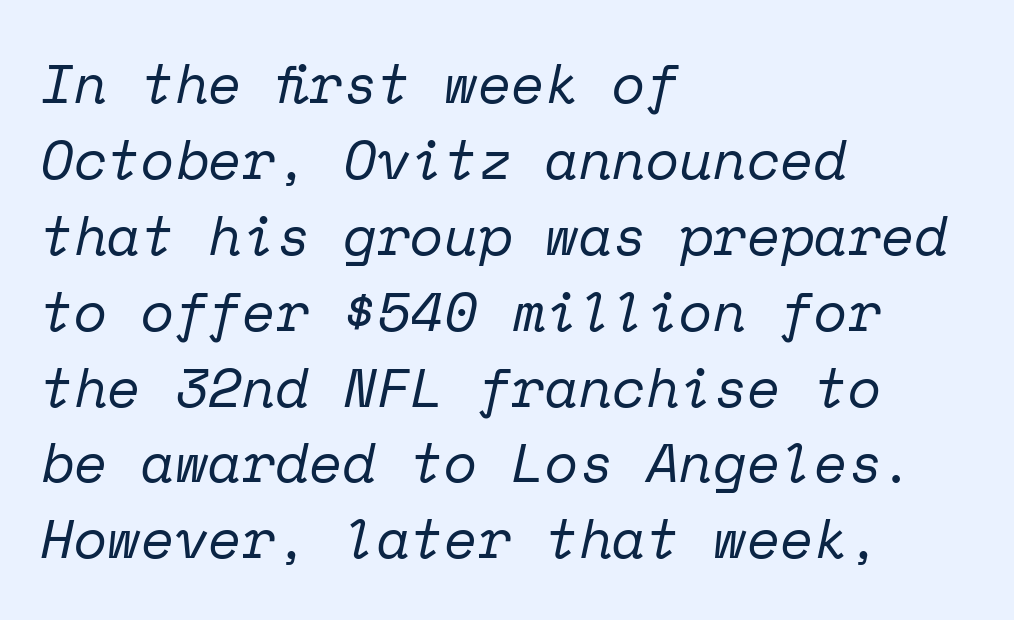
Every character sits at an angle, as italics do. The type is set solid horizontally, with unmodified tracking. Anything drawn beneath the words? Only blank space. Each letter's strokes conclude with small projecting serifs. The passage shown stacks its lines at a standard gap. Teacher's note: observe the even left margin — that is flush-left alignment.
